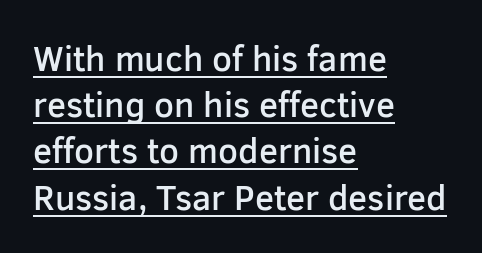
Q: Is the text bold? A: Semi-bold.
Q: Is the text italic (slanted)? A: No, it is upright.
Q: Is the typeface a serif or a sans-serif typeface? A: Sans-serif.
Q: Is the text underlined? A: Yes.
Q: How is the paragraph aligned? A: Left-aligned.
Q: Is the spacing between letters normal or unusually wide? A: Normal.
Q: Is the spacing between lines tight, normal or loose? A: Normal.
Q: Width (condensed, normal, or wide)? A: Normal.
Q: Stroke contrast? A: Low.
Q: x-height? A: Medium.
Q: Monospaced? A: No.
